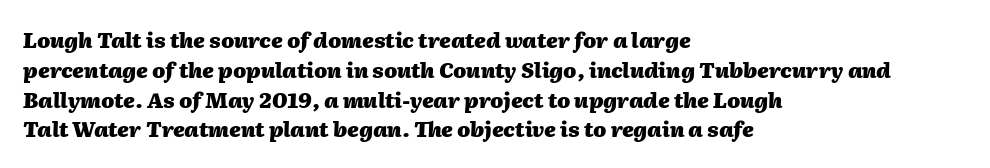
{"italic": "yes", "lean": "right", "slant_degrees": 2, "bold": "yes", "underline": "no", "align": "left", "line_spacing": "normal", "line_spacing_ratio": 1.42, "letter_spacing": "normal", "letter_spacing_em": 0.0, "glyph_px": 21}
